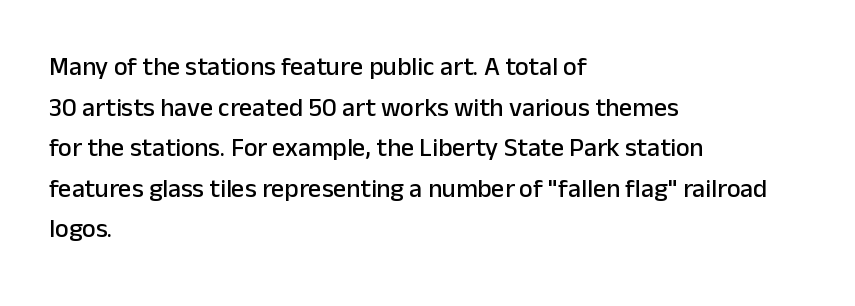
{"italic": "no", "underline": "no", "align": "left", "line_spacing": "normal", "line_spacing_ratio": 1.56, "letter_spacing": "normal", "letter_spacing_em": 0.0, "glyph_px": 26}
